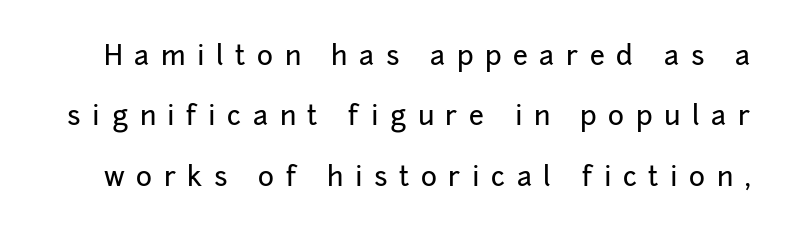
Q: Is the text italic (slanted)? A: No, it is upright.
Q: Is the text underlined? A: No.
Q: Is the spacing between letters normal or unusually wide? A: Unusually wide.
Q: Is the spacing between lines tight, normal or loose? A: Loose.
